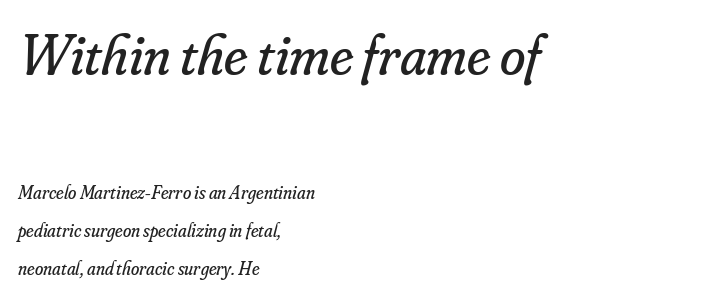
{"serif": "yes", "italic": "yes", "lean": "right", "slant_degrees": 16, "bold": "no", "weight": "regular", "width": "normal", "stroke_contrast": "low", "x_height": "small", "monospaced": "no", "underline": "no", "align": "left", "line_spacing": "loose", "line_spacing_ratio": 2.0, "letter_spacing": "normal", "letter_spacing_em": 0.0, "larger_block": "first", "size_ratio": 3.05, "glyph_px": 58}
